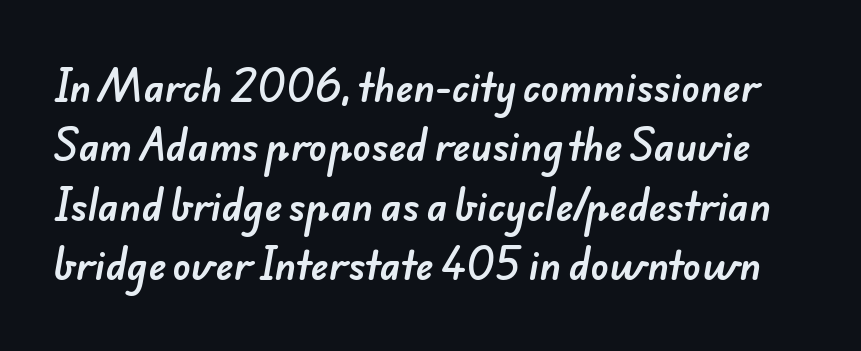
{"serif": "no", "width": "normal", "stroke_contrast": "low", "x_height": "small", "monospaced": "no", "underline": "no", "line_spacing": "normal", "line_spacing_ratio": 1.56, "letter_spacing": "normal", "letter_spacing_em": 0.0, "glyph_px": 38}
